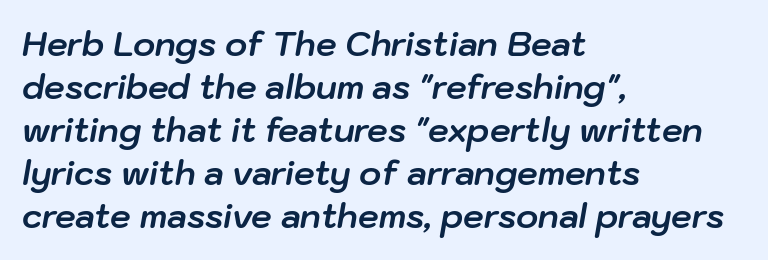
Q: Is the text bold? A: Yes.
Q: Is the text italic (slanted)? A: Yes, it leans right by about 10 degrees.
Q: Is the text underlined? A: No.
Q: How is the paragraph aligned? A: Left-aligned.
Q: Is the spacing between letters normal or unusually wide? A: Normal.
Q: Is the spacing between lines tight, normal or loose? A: Normal.
Q: Width (condensed, normal, or wide)? A: Normal.
Q: Stroke contrast? A: Low.
Q: x-height? A: Medium.
Q: Monospaced? A: No.
